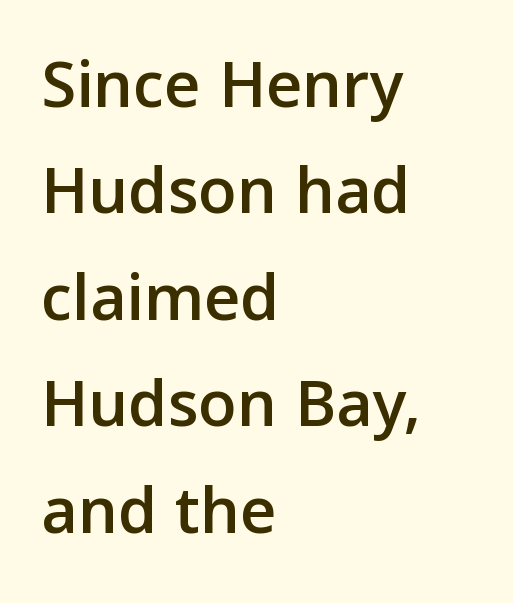
The image shows 70 px sans-serif type, upright; set left-aligned, normal line spacing (1.52x), normal letter spacing, not underlined; low stroke contrast and a medium x-height.
